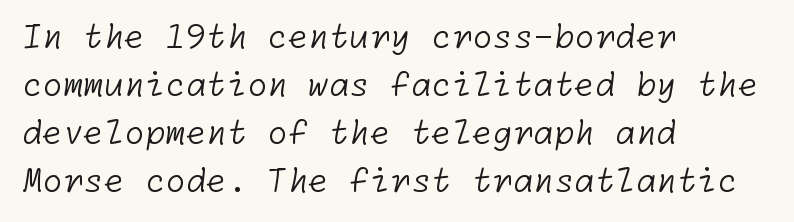
Q: Is the text bold? A: No.
Q: Is the typeface a serif or a sans-serif typeface? A: Sans-serif.
Q: Is the text underlined? A: No.
Q: How is the paragraph aligned? A: Left-aligned.
Q: Is the spacing between letters normal or unusually wide? A: Normal.
Q: Is the spacing between lines tight, normal or loose? A: Normal.
Q: Width (condensed, normal, or wide)? A: Normal.
Q: Stroke contrast? A: Low.
Q: x-height? A: Medium.
